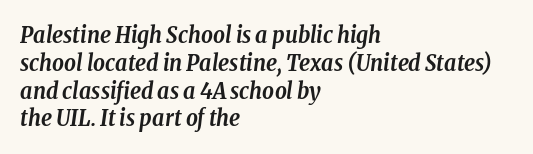
Heavy-handed strokes throughout: this text is bold. These lines stack with their left ends in a neat column. The tracking reads as untouched default to a designer's eye. Does the lettering tilt? It does — this is italic.
